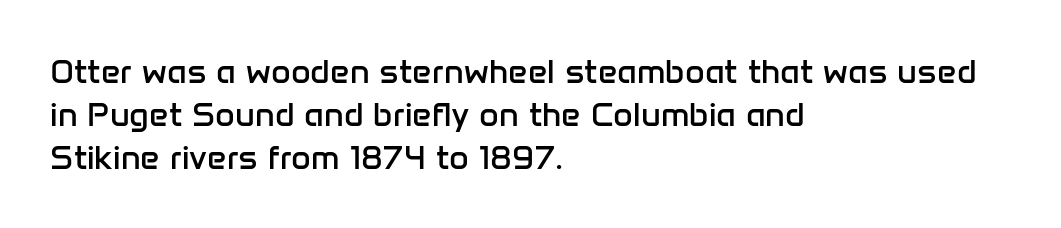
{"serif": "no", "italic": "no", "bold": "no", "weight": "regular", "width": "normal", "stroke_contrast": "low", "x_height": "medium", "monospaced": "no", "underline": "no", "align": "left", "line_spacing": "normal", "line_spacing_ratio": 1.26, "letter_spacing": "normal", "letter_spacing_em": 0.0, "glyph_px": 34}
